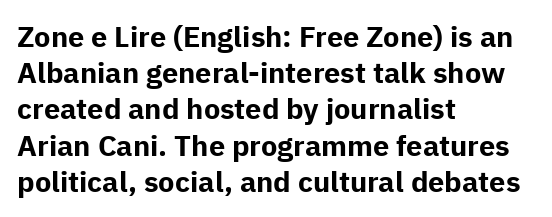
The image shows 29 px bold sans-serif type, upright; set left-aligned, normal line spacing (1.25x), normal letter spacing, not underlined; low stroke contrast and a medium x-height.
